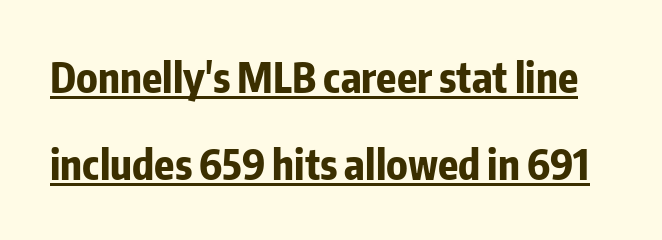
Q: Is the text bold? A: Yes.
Q: Is the text italic (slanted)? A: No, it is upright.
Q: Is the typeface a serif or a sans-serif typeface? A: Sans-serif.
Q: Is the text underlined? A: Yes.
Q: Is the spacing between letters normal or unusually wide? A: Normal.
Q: Is the spacing between lines tight, normal or loose? A: Loose.
Q: Width (condensed, normal, or wide)? A: Condensed.
Q: Stroke contrast? A: Low.
Q: x-height? A: Medium.
Q: Monospaced? A: No.
